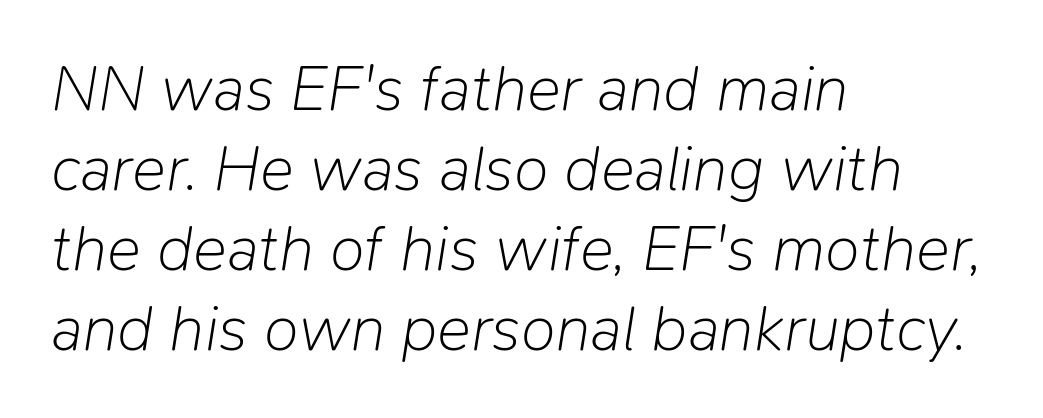
Is the type heavy? It reads as light-to-regular instead. The baseline area is clear. Would a proofreader flag this as italicized? Yes. Glyph-to-glyph distance matches everyday printed text.
